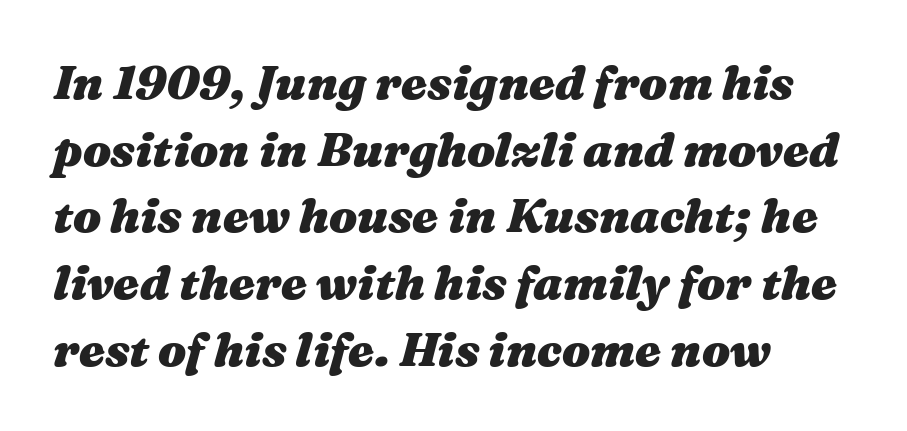
Q: Is the text bold? A: Yes.
Q: Is the text italic (slanted)? A: Yes, it leans right by about 16 degrees.
Q: Is the text underlined? A: No.
Q: How is the paragraph aligned? A: Left-aligned.
Q: Is the spacing between letters normal or unusually wide? A: Normal.
Q: Is the spacing between lines tight, normal or loose? A: Normal.
Q: Width (condensed, normal, or wide)? A: Wide.
Q: Stroke contrast? A: Medium.
Q: x-height? A: Medium.
Q: Monospaced? A: No.
